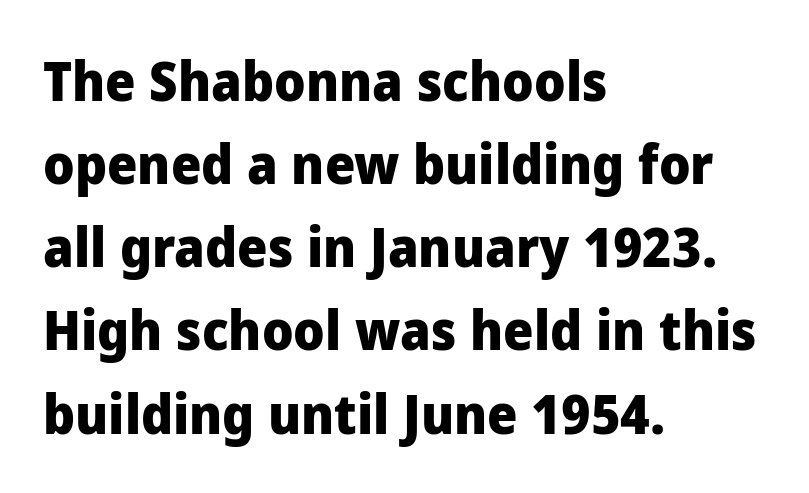
{"serif": "no", "italic": "no", "bold": "yes", "weight": "heavy", "width": "normal", "stroke_contrast": "low", "x_height": "medium", "monospaced": "no", "underline": "no", "align": "left", "line_spacing": "normal", "line_spacing_ratio": 1.54, "letter_spacing": "normal", "letter_spacing_em": 0.0, "glyph_px": 54}
